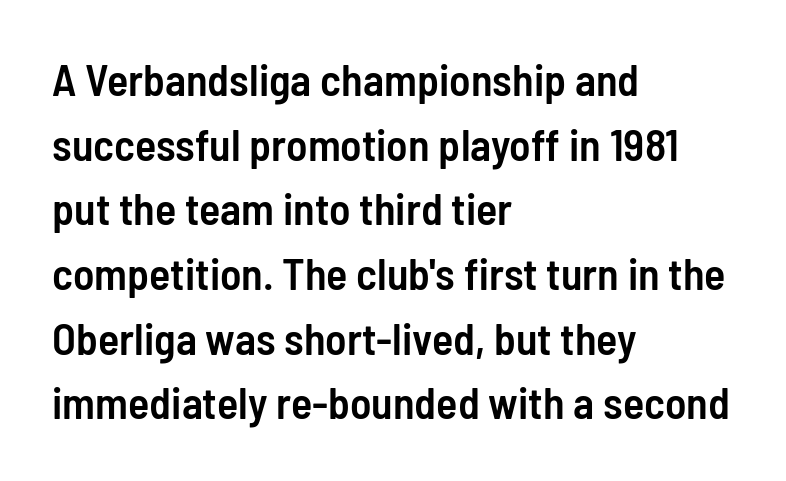
The image shows 44 px semibold, condensed sans-serif type, upright; set left-aligned, normal line spacing (1.47x), normal letter spacing, not underlined; low stroke contrast and a medium x-height.
